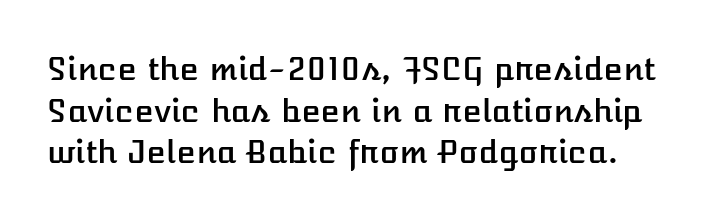
This sample has the flowing, uneven cadence of proportional lettering. Glyph-to-glyph distance matches everyday printed text. Vertical strokes here are truly vertical. Vertically, the passage feels balanced, rows spaced as you'd expect. Letters rest on an invisible, unmarked baseline.
